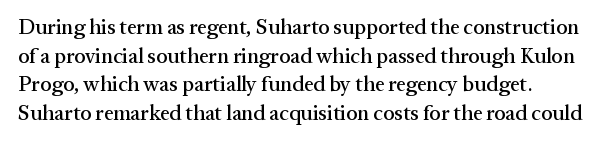
{"italic": "no", "underline": "no", "align": "left", "line_spacing": "normal", "line_spacing_ratio": 1.36, "letter_spacing": "normal", "letter_spacing_em": 0.0, "glyph_px": 21}
